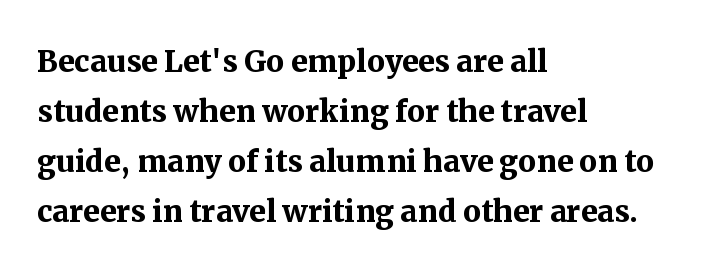
The rendering uses natural spacing where letterforms have individual widths. If you drew a ruler down the left edge, every line would touch it. The zone under the glyphs is completely vacant. Leading: standard. Summary of weight: heavy, a full bold.
